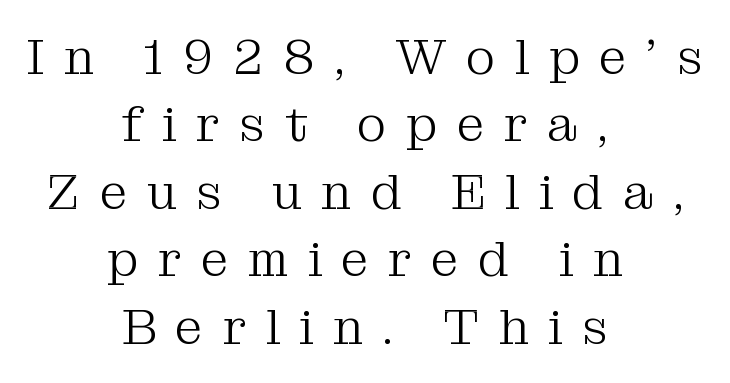
Q: Is the text bold? A: No.
Q: Is the text italic (slanted)? A: No, it is upright.
Q: Is the typeface a serif or a sans-serif typeface? A: Serif.
Q: Is the text underlined? A: No.
Q: How is the paragraph aligned? A: Centered.
Q: Is the spacing between letters normal or unusually wide? A: Unusually wide.
Q: Is the spacing between lines tight, normal or loose? A: Normal.
Q: Width (condensed, normal, or wide)? A: Normal.
Q: Stroke contrast? A: Medium.
Q: x-height? A: Medium.
Q: Monospaced? A: No.
